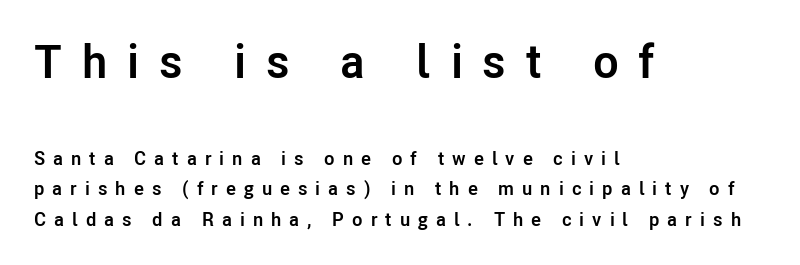
The image shows 47 px semibold sans-serif type, upright; set left-aligned, normal line spacing (1.6x), unusually wide letter spacing (+0.42 em), not underlined; the first (top) block is 2.47x larger; low stroke contrast and a medium x-height.
